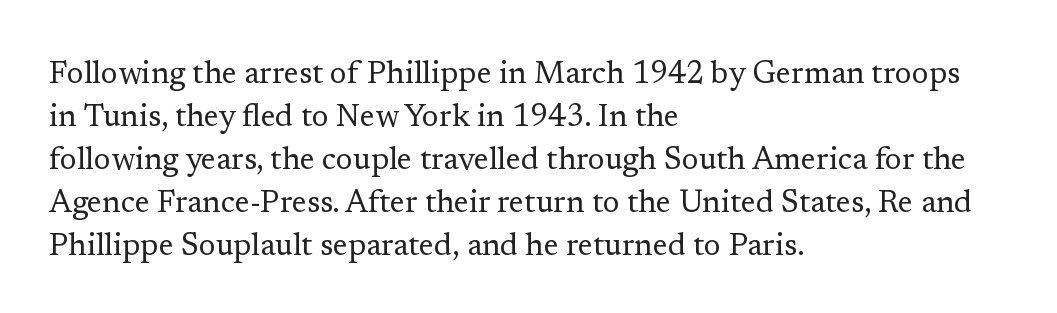
Q: Is the text bold? A: No.
Q: Is the text italic (slanted)? A: No, it is upright.
Q: Is the typeface a serif or a sans-serif typeface? A: Serif.
Q: Is the text underlined? A: No.
Q: How is the paragraph aligned? A: Left-aligned.
Q: Is the spacing between letters normal or unusually wide? A: Normal.
Q: Is the spacing between lines tight, normal or loose? A: Normal.
Q: Width (condensed, normal, or wide)? A: Normal.
Q: Stroke contrast? A: Low.
Q: x-height? A: Medium.
Q: Monospaced? A: No.
